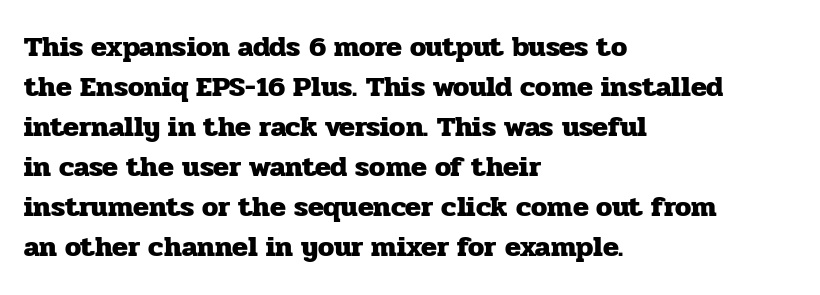
The image shows 29 px heavy serif type, upright; set left-aligned, normal line spacing (1.38x), normal letter spacing, not underlined; low stroke contrast and a medium x-height.
